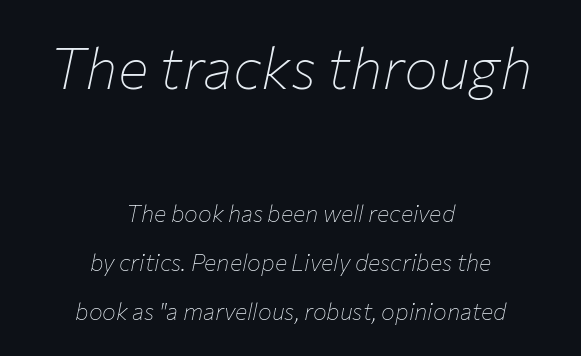
Compared with a flush-left layout, this one balances lines on the center instead. Scale decreases going downward across the two blocks. The space between consecutive lines is lavish. Check under the words: just untouched page. The passage shown leans; its letterforms are oblique. Each letter keeps its own natural width here, so spacing adapts to shape.
